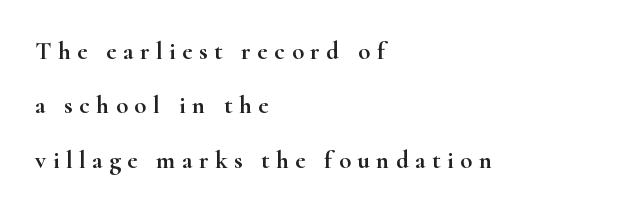
Q: Is the text italic (slanted)? A: No, it is upright.
Q: Is the text underlined? A: No.
Q: How is the paragraph aligned? A: Left-aligned.
Q: Is the spacing between letters normal or unusually wide? A: Unusually wide.
Q: Is the spacing between lines tight, normal or loose? A: Loose.
